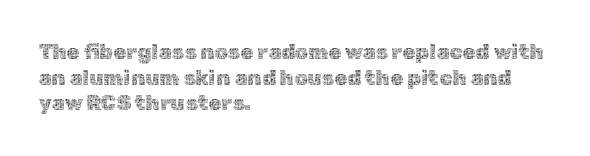
Does extra space separate the letters? No, they use regular spacing. The passage is arranged the way most books set body copy — flush left. The area under the type is left untouched. The face looks like a standard text weight, possibly lighter. Notice how the stems are strictly vertical — no italics here.
